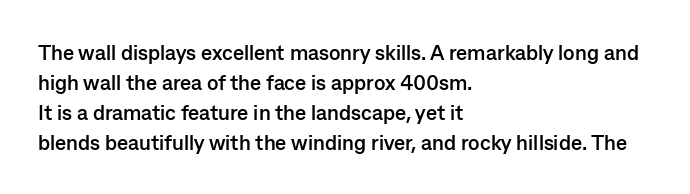
The font's upright variant was chosen for this text. These lines keep a tight, regular rhythm from letter to letter. Notice how thick the strokes are: this is what a full bold looks like. These lines sit exactly where default settings would place them.
